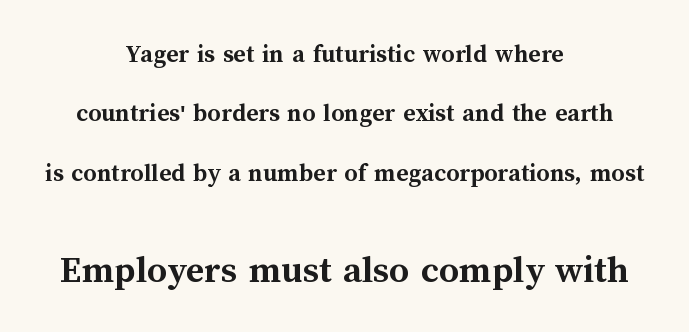
Q: Is the text bold? A: Yes.
Q: Is the text italic (slanted)? A: No, it is upright.
Q: Is the text underlined? A: No.
Q: How is the paragraph aligned? A: Centered.
Q: Is the spacing between letters normal or unusually wide? A: Normal.
Q: Is the spacing between lines tight, normal or loose? A: Loose.
Q: Which block of text is set in a larger size, the first (top) or the second (bottom)? A: The second (bottom) one.
Q: Width (condensed, normal, or wide)? A: Normal.
Q: Stroke contrast? A: Medium.
Q: x-height? A: Medium.
Q: Monospaced? A: No.
